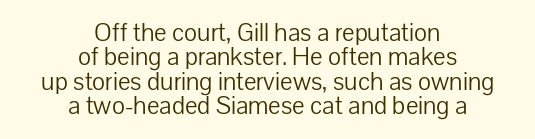
The image shows 25 px text type, upright; set centered, tight line spacing (0.98x), normal letter spacing, not underlined.
